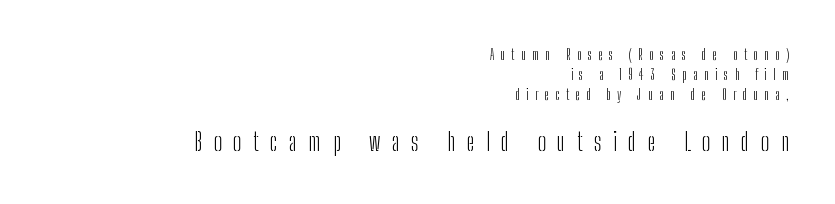
Q: Is the text bold? A: No.
Q: Is the text italic (slanted)? A: No, it is upright.
Q: Is the text underlined? A: No.
Q: How is the paragraph aligned? A: Right-aligned.
Q: Is the spacing between letters normal or unusually wide? A: Unusually wide.
Q: Is the spacing between lines tight, normal or loose? A: Normal.
Q: Which block of text is set in a larger size, the first (top) or the second (bottom)? A: The second (bottom) one.
